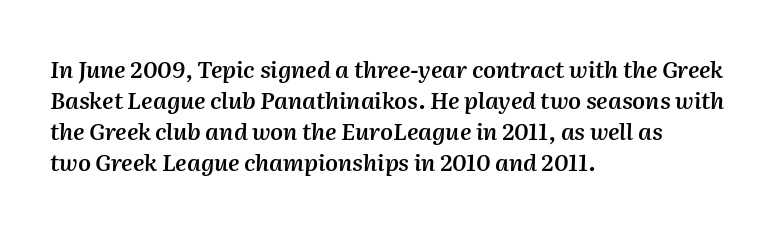
Q: Is the text bold? A: Semi-bold.
Q: Is the text italic (slanted)? A: Yes, it leans right by about 2 degrees.
Q: Is the text underlined? A: No.
Q: How is the paragraph aligned? A: Left-aligned.
Q: Is the spacing between letters normal or unusually wide? A: Normal.
Q: Is the spacing between lines tight, normal or loose? A: Normal.
